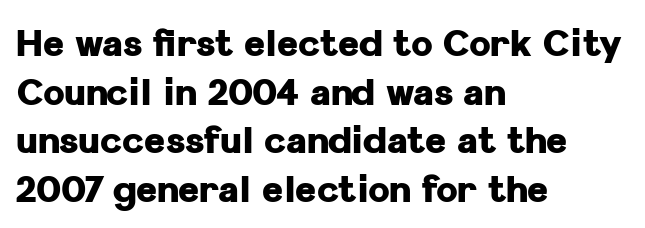
{"serif": "no", "italic": "no", "bold": "yes", "weight": "heavy", "width": "normal", "stroke_contrast": "low", "x_height": "medium", "monospaced": "no", "underline": "no", "align": "left", "line_spacing": "normal", "line_spacing_ratio": 1.35, "letter_spacing": "normal", "letter_spacing_em": 0.0, "glyph_px": 36}
